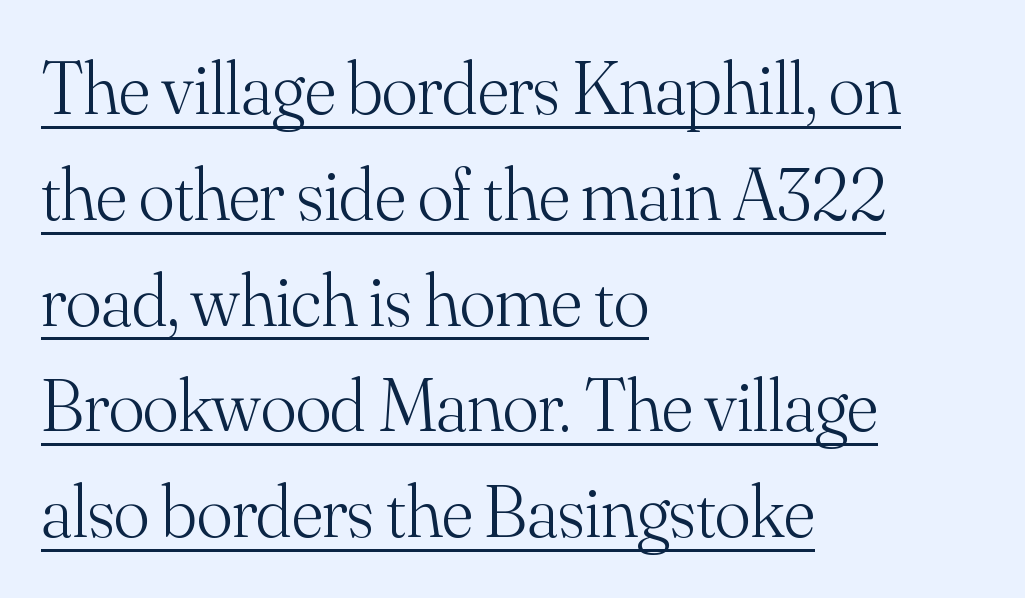
Q: Is the text bold? A: No.
Q: Is the text italic (slanted)? A: No, it is upright.
Q: Is the typeface a serif or a sans-serif typeface? A: Serif.
Q: Is the text underlined? A: Yes.
Q: How is the paragraph aligned? A: Left-aligned.
Q: Is the spacing between letters normal or unusually wide? A: Normal.
Q: Is the spacing between lines tight, normal or loose? A: Normal.
Q: Width (condensed, normal, or wide)? A: Normal.
Q: Stroke contrast? A: Medium.
Q: x-height? A: Small.
Q: Monospaced? A: No.
